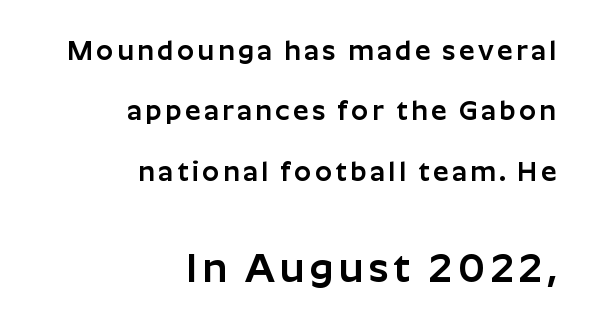
{"serif": "no", "italic": "no", "width": "normal", "stroke_contrast": "low", "x_height": "medium", "monospaced": "no", "underline": "no", "align": "right", "line_spacing": "loose", "line_spacing_ratio": 2.24, "larger_block": "second", "size_ratio": 1.48, "glyph_px": 40}
